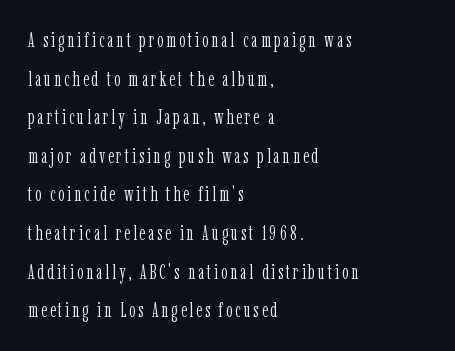
{"italic": "no", "bold": "no", "underline": "no", "align": "left", "line_spacing": "loose", "line_spacing_ratio": 1.93, "glyph_px": 20}
